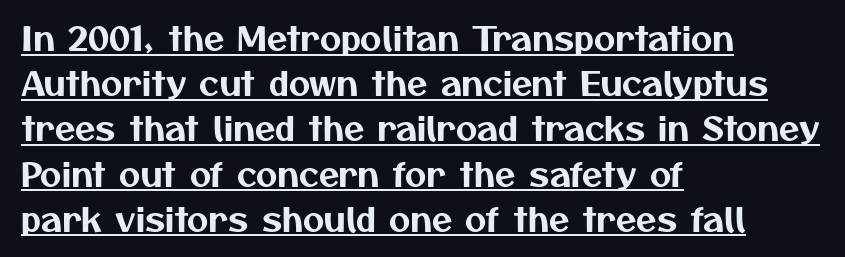
{"serif": "no", "width": "normal", "stroke_contrast": "medium", "x_height": "medium", "monospaced": "no", "underline": "yes", "align": "left", "line_spacing": "normal", "line_spacing_ratio": 1.37, "letter_spacing": "normal", "letter_spacing_em": 0.0, "glyph_px": 33}
